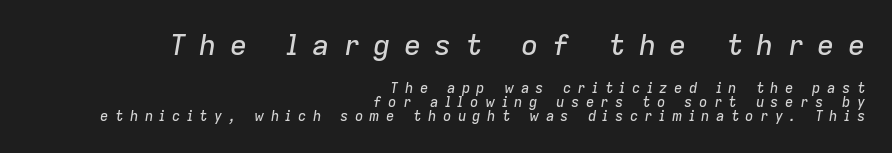
Q: Is the text italic (slanted)? A: Yes, it leans right by about 9 degrees.
Q: Is the text underlined? A: No.
Q: How is the paragraph aligned? A: Right-aligned.
Q: Is the spacing between letters normal or unusually wide? A: Unusually wide.
Q: Is the spacing between lines tight, normal or loose? A: Tight.
Q: Which block of text is set in a larger size, the first (top) or the second (bottom)? A: The first (top) one.
Q: Width (condensed, normal, or wide)? A: Normal.
Q: Stroke contrast? A: Low.
Q: x-height? A: Medium.
Q: Monospaced? A: No.
